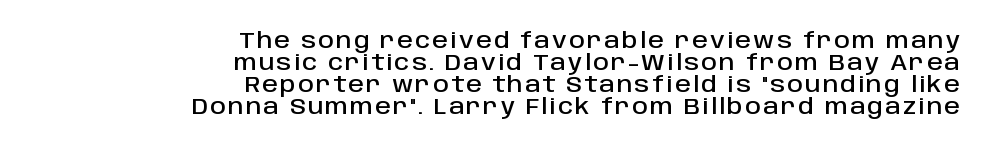
Casual observation: everything's shoved over to the right. The passage shown is not underscored anywhere. Posture: vertical. The passage shown stacks its lines with hardly any gap.
